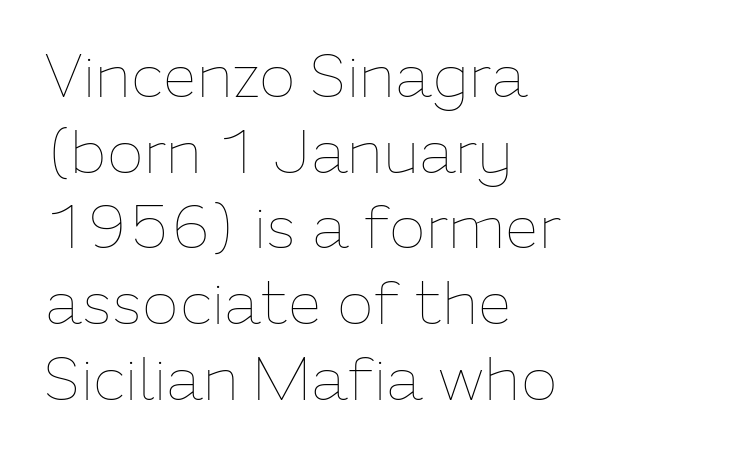
The image shows 61 px thin type, upright; set left-aligned, line spacing 1.24x, normal letter spacing, not underlined; low stroke contrast and a medium x-height.
